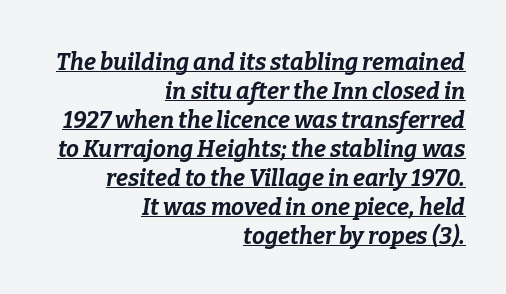
{"italic": "yes", "lean": "right", "slant_degrees": 9, "bold": "yes", "underline": "yes", "align": "right", "line_spacing": "normal", "line_spacing_ratio": 1.26, "letter_spacing": "normal", "letter_spacing_em": 0.0, "glyph_px": 23}
